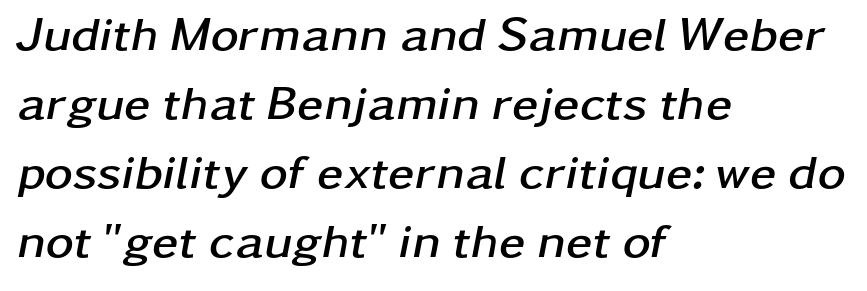
Q: Is the text bold? A: Yes.
Q: Is the text italic (slanted)? A: Yes, it leans right by about 11 degrees.
Q: Is the text underlined? A: No.
Q: How is the paragraph aligned? A: Left-aligned.
Q: Is the spacing between letters normal or unusually wide? A: Normal.
Q: Is the spacing between lines tight, normal or loose? A: Normal.
Q: Width (condensed, normal, or wide)? A: Wide.
Q: Stroke contrast? A: Low.
Q: x-height? A: Medium.
Q: Monospaced? A: No.
